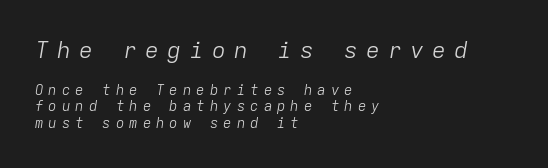
Q: Is the text bold? A: No.
Q: Is the text italic (slanted)? A: Yes, it leans right by about 9 degrees.
Q: Is the text underlined? A: No.
Q: How is the paragraph aligned? A: Left-aligned.
Q: Is the spacing between letters normal or unusually wide? A: Unusually wide.
Q: Which block of text is set in a larger size, the first (top) or the second (bottom)? A: The first (top) one.
